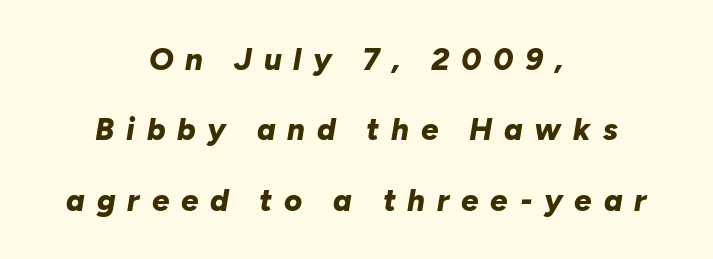
Q: Is the text bold? A: Yes.
Q: Is the text italic (slanted)? A: Yes, it leans right by about 10 degrees.
Q: Is the text underlined? A: No.
Q: How is the paragraph aligned? A: Centered.
Q: Is the spacing between letters normal or unusually wide? A: Unusually wide.
Q: Is the spacing between lines tight, normal or loose? A: Loose.
Q: Width (condensed, normal, or wide)? A: Normal.
Q: Stroke contrast? A: Low.
Q: x-height? A: Medium.
Q: Monospaced? A: No.
